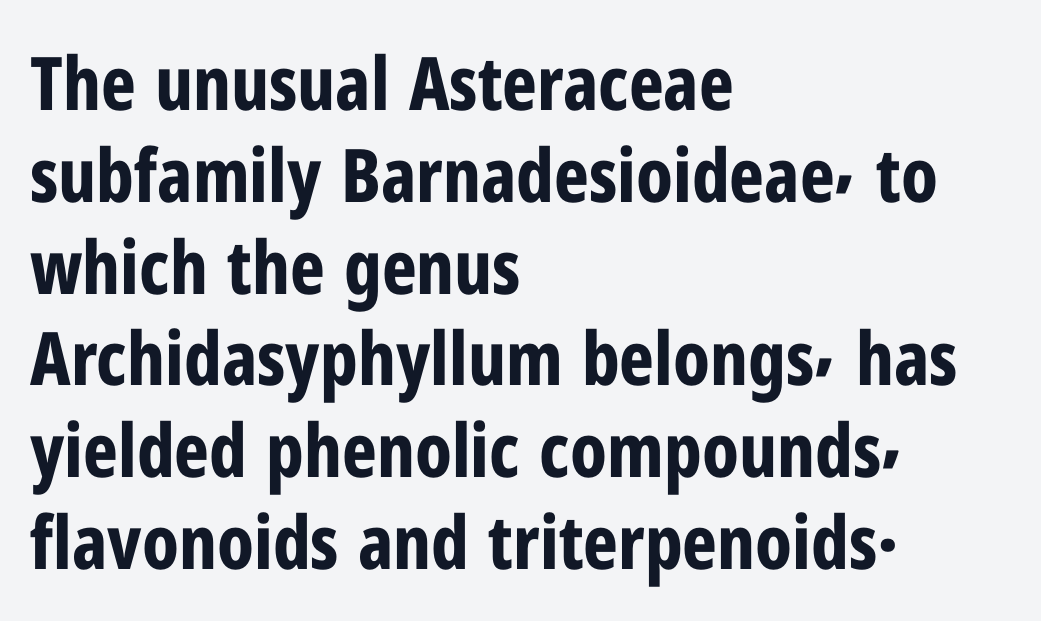
Q: Is the text bold? A: Yes.
Q: Is the text italic (slanted)? A: No, it is upright.
Q: Is the typeface a serif or a sans-serif typeface? A: Sans-serif.
Q: Is the text underlined? A: No.
Q: How is the paragraph aligned? A: Left-aligned.
Q: Is the spacing between letters normal or unusually wide? A: Normal.
Q: Width (condensed, normal, or wide)? A: Condensed.
Q: Stroke contrast? A: Low.
Q: x-height? A: Medium.
Q: Monospaced? A: No.
